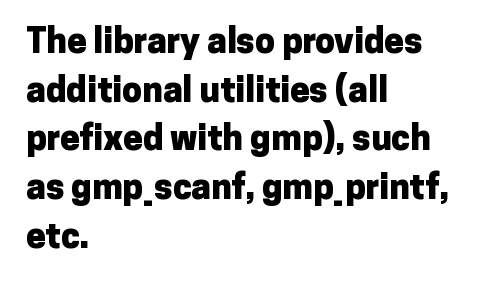
The passage shown stacks its lines at a standard gap. A typesetter would call this proportional, since set widths differ per character. Typesetter's note: full bold, strokes at maximum text heaviness. All the whitespace from short lines collects on the right.
